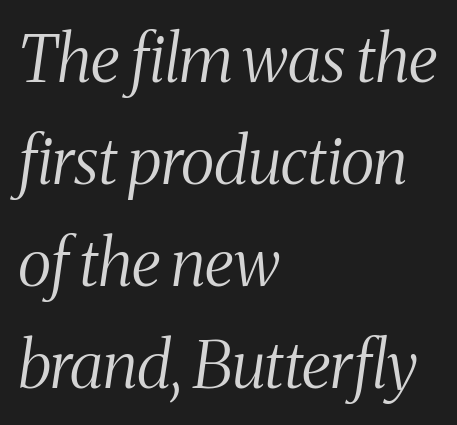
The image shows 65 px light, condensed serif type, italic (leaning right); set left-aligned, normal line spacing (1.57x), normal letter spacing, not underlined; medium stroke contrast and a medium x-height.
